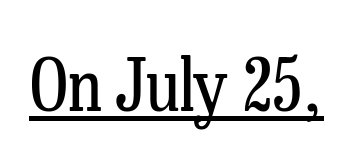
The image shows 72 px regular-weight, condensed serif type, upright; set normal letter spacing, underlined; low stroke contrast and a medium x-height.
